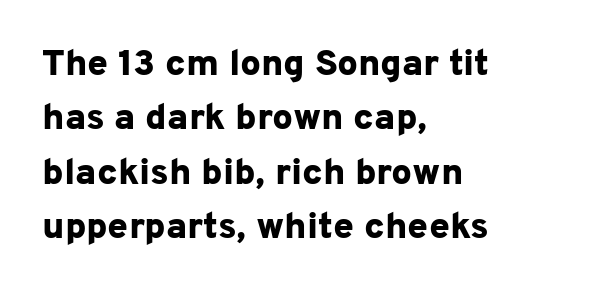
Spacing verdict: proportional, widths tailored to each character. A typesetter would call this zero additional tracking. How heavy is the stroke? Heavy — this is a bold. Compared with a centered layout, this one pins lines to the left instead.
